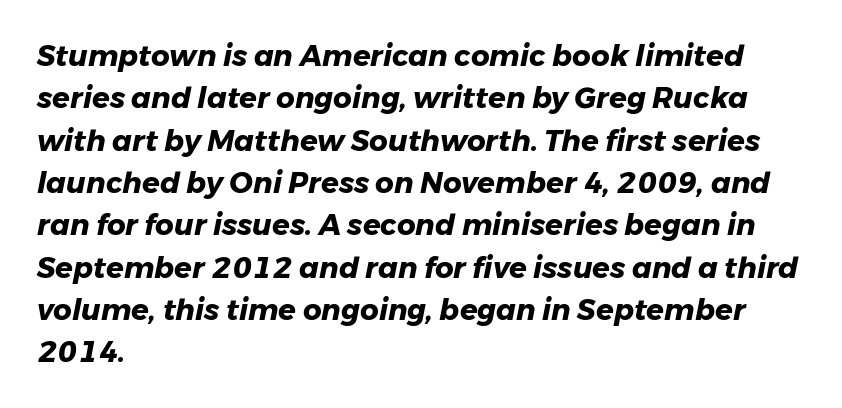
{"italic": "yes", "lean": "right", "slant_degrees": 11, "bold": "yes", "weight": "heavy", "width": "normal", "stroke_contrast": "low", "x_height": "medium", "monospaced": "no", "underline": "no", "align": "left", "line_spacing": "normal", "line_spacing_ratio": 1.46, "letter_spacing": "normal", "letter_spacing_em": 0.0, "glyph_px": 29}
